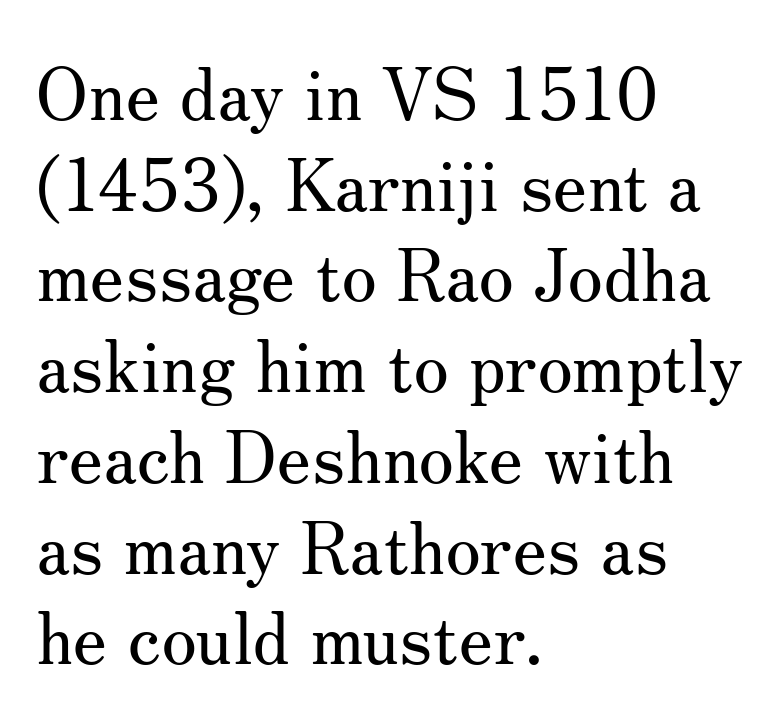
The strokes are not fattened; the text isn't bold. Spacing verdict: proportional, widths tailored to each character. Which margin do the lines hug? The left one — the right edge is uneven. Plain, unruled lines of type.
